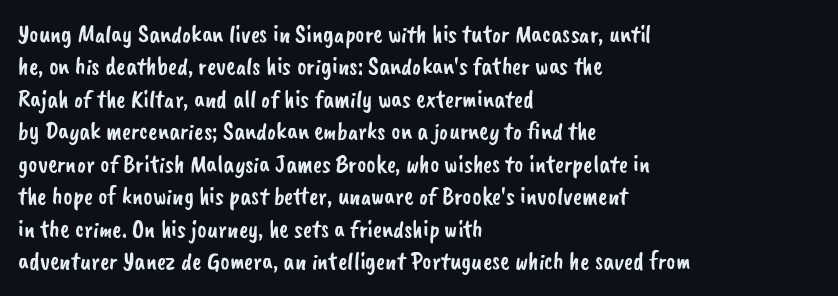
The image shows 25 px text type; set left-aligned, normal line spacing (1.3x), normal letter spacing, not underlined.
